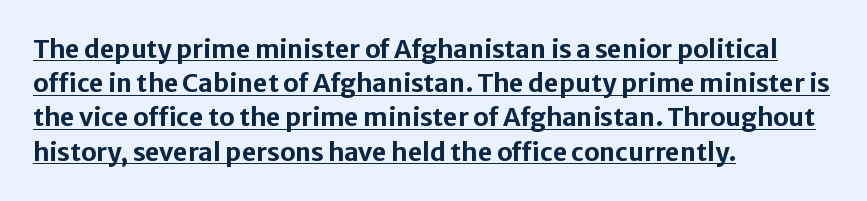
{"italic": "no", "bold": "yes", "underline": "yes", "align": "left", "line_spacing": "normal", "line_spacing_ratio": 1.37, "letter_spacing": "normal", "letter_spacing_em": 0.0, "glyph_px": 25}
